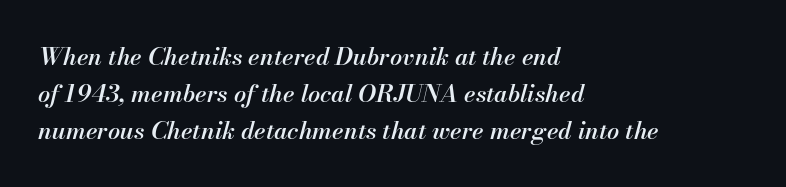
The image shows 24 px text type, italic (leaning right); set left-aligned, normal line spacing (1.54x), normal letter spacing, not underlined.
